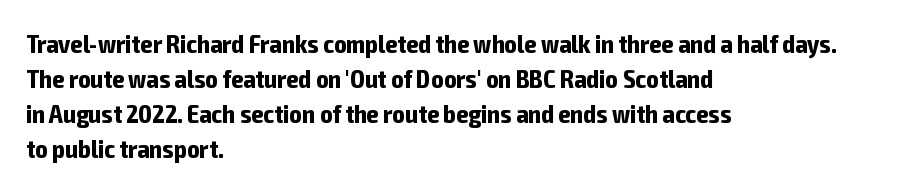
Q: Is the text bold? A: Yes.
Q: Is the text italic (slanted)? A: No, it is upright.
Q: Is the text underlined? A: No.
Q: How is the paragraph aligned? A: Left-aligned.
Q: Is the spacing between letters normal or unusually wide? A: Normal.
Q: Is the spacing between lines tight, normal or loose? A: Normal.
